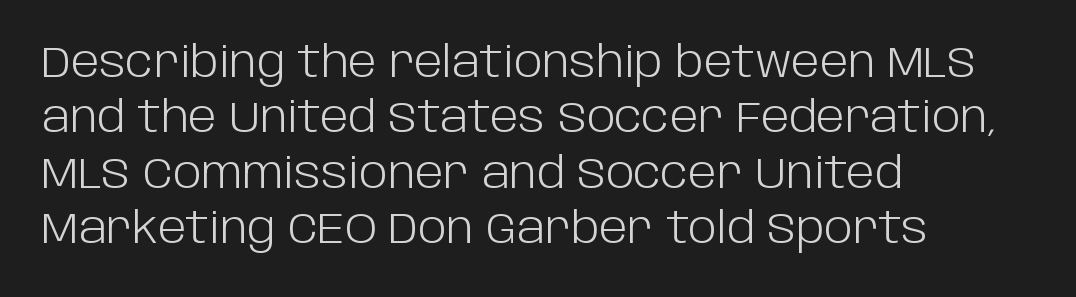
{"serif": "no", "italic": "no", "bold": "no", "weight": "light", "width": "normal", "stroke_contrast": "low", "x_height": "large", "monospaced": "no", "underline": "no", "align": "left", "line_spacing": "normal", "line_spacing_ratio": 1.29, "letter_spacing": "normal", "letter_spacing_em": 0.0, "glyph_px": 43}
